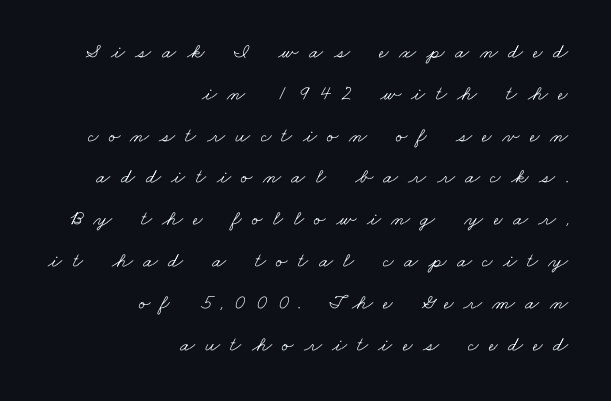
The zone under the glyphs is completely vacant. What stands out about the letter spacing? Its width — letters are far apart. Notice how the passage keeps a crisp vertical edge on the right only. The letters look calm and open, with moderate or lighter stems. The block of text is sparse from top to bottom, with ample space between rows.
